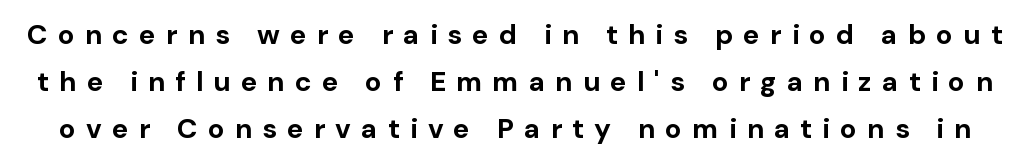
Q: Is the text bold? A: Yes.
Q: Is the text italic (slanted)? A: No, it is upright.
Q: Is the typeface a serif or a sans-serif typeface? A: Sans-serif.
Q: Is the text underlined? A: No.
Q: Is the spacing between letters normal or unusually wide? A: Unusually wide.
Q: Is the spacing between lines tight, normal or loose? A: Normal.
Q: Width (condensed, normal, or wide)? A: Normal.
Q: Stroke contrast? A: Low.
Q: x-height? A: Medium.
Q: Monospaced? A: No.
